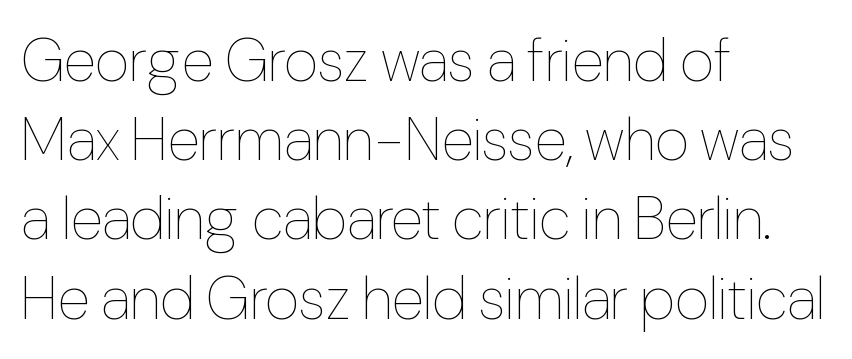
Q: Is the text bold? A: No.
Q: Is the text italic (slanted)? A: No, it is upright.
Q: Is the text underlined? A: No.
Q: How is the paragraph aligned? A: Left-aligned.
Q: Is the spacing between letters normal or unusually wide? A: Normal.
Q: Is the spacing between lines tight, normal or loose? A: Normal.
Q: Width (condensed, normal, or wide)? A: Condensed.
Q: Stroke contrast? A: Low.
Q: x-height? A: Medium.
Q: Monospaced? A: No.
